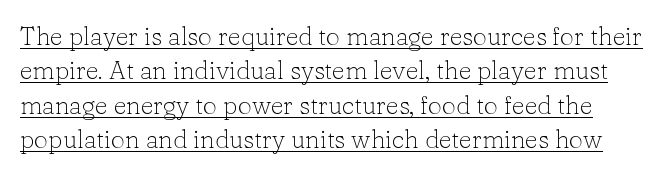
Q: Is the text bold? A: No.
Q: Is the text italic (slanted)? A: No, it is upright.
Q: Is the text underlined? A: Yes.
Q: Is the spacing between letters normal or unusually wide? A: Normal.
Q: Is the spacing between lines tight, normal or loose? A: Normal.
